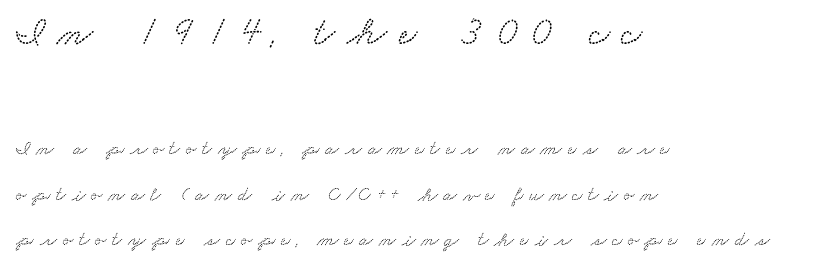
{"serif": "yes", "width": "wide", "stroke_contrast": "medium", "x_height": "small", "monospaced": "no", "underline": "no", "align": "left", "line_spacing": "loose", "line_spacing_ratio": 2.26, "letter_spacing": "wide", "letter_spacing_em": 0.29, "larger_block": "first", "size_ratio": 2.05, "glyph_px": 41}
